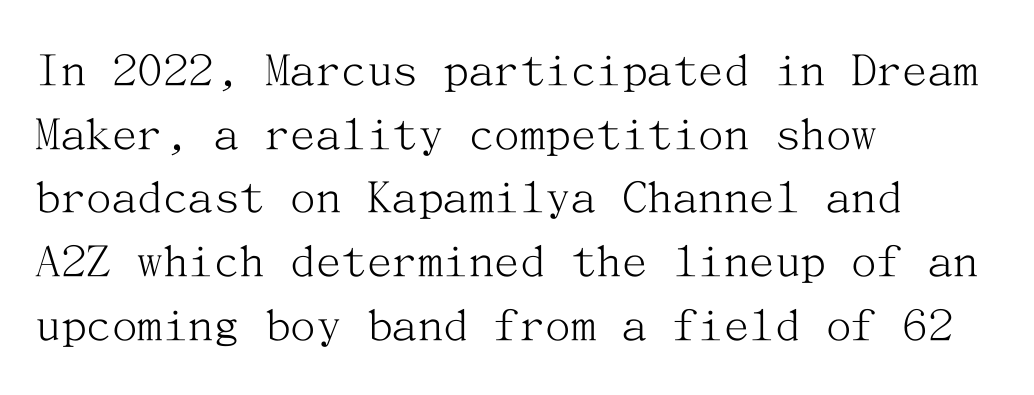
{"serif": "yes", "italic": "no", "bold": "no", "weight": "light", "width": "normal", "stroke_contrast": "medium", "x_height": "medium", "underline": "no", "align": "left", "line_spacing": "normal", "line_spacing_ratio": 1.25, "letter_spacing": "normal", "letter_spacing_em": 0.0, "glyph_px": 51}
